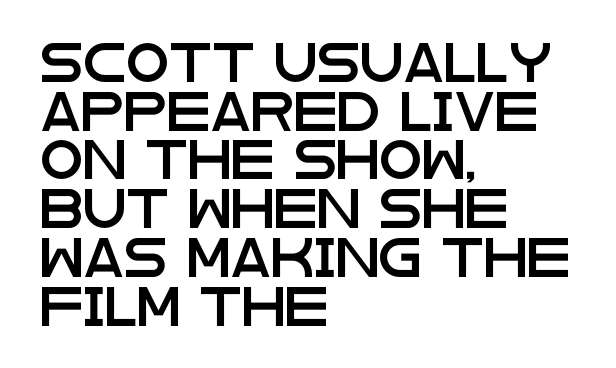
Q: Is the text italic (slanted)? A: No, it is upright.
Q: Is the typeface a serif or a sans-serif typeface? A: Sans-serif.
Q: Is the text underlined? A: No.
Q: How is the paragraph aligned? A: Left-aligned.
Q: Is the spacing between letters normal or unusually wide? A: Normal.
Q: Is the spacing between lines tight, normal or loose? A: Normal.
Q: Width (condensed, normal, or wide)? A: Wide.
Q: Stroke contrast? A: Low.
Q: x-height? A: Large.
Q: Monospaced? A: No.
